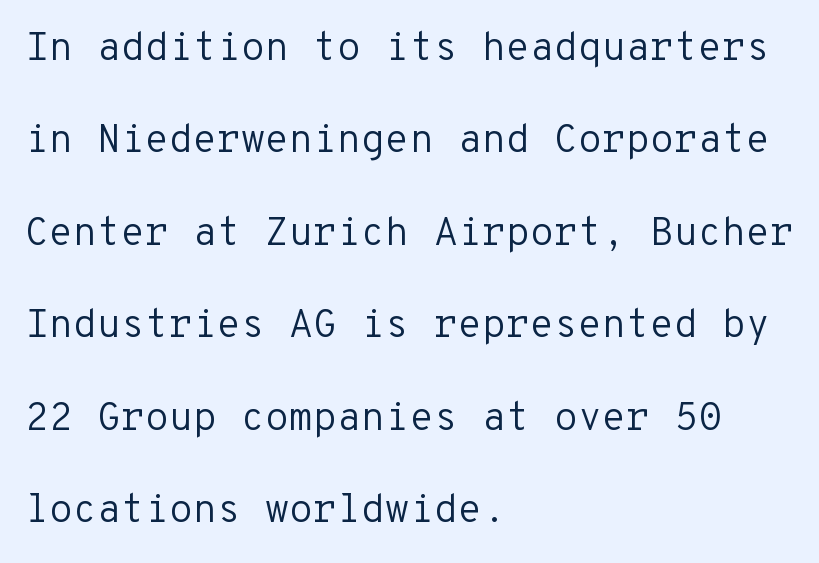
Q: Is the text bold? A: No.
Q: Is the text italic (slanted)? A: No, it is upright.
Q: Is the typeface a serif or a sans-serif typeface? A: Sans-serif.
Q: Is the text underlined? A: No.
Q: How is the paragraph aligned? A: Left-aligned.
Q: Is the spacing between letters normal or unusually wide? A: Normal.
Q: Is the spacing between lines tight, normal or loose? A: Loose.
Q: Width (condensed, normal, or wide)? A: Normal.
Q: Stroke contrast? A: Low.
Q: x-height? A: Medium.
Q: Monospaced? A: Yes.
